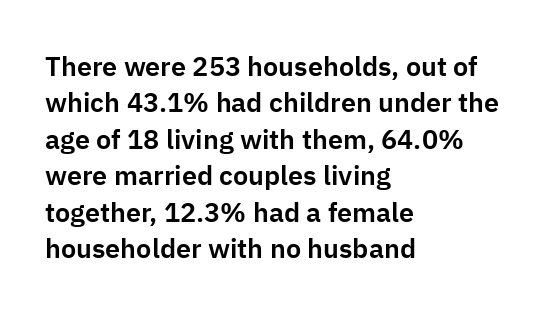
The image shows 27 px text type, upright; set left-aligned, normal line spacing (1.35x), normal letter spacing, not underlined.
